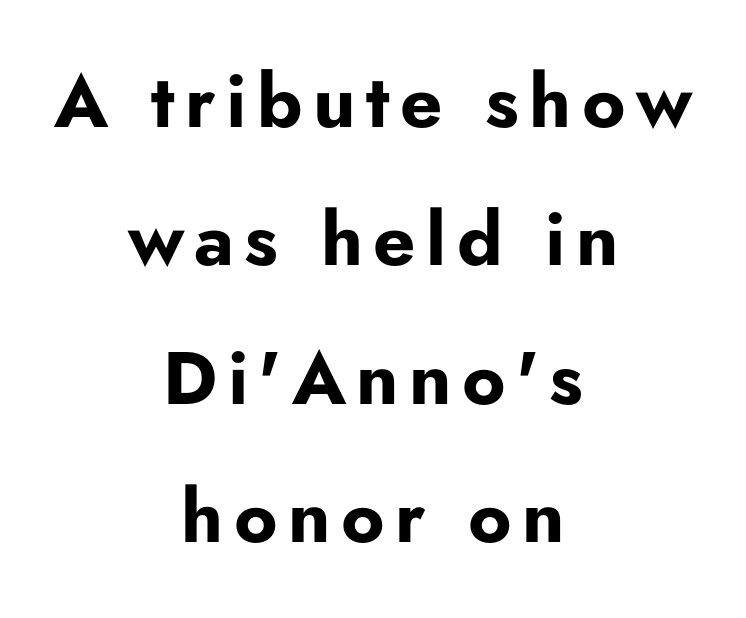
The image shows 74 px bold sans-serif type, upright; set centered, line spacing 1.87x, not underlined; low stroke contrast and a small x-height.
